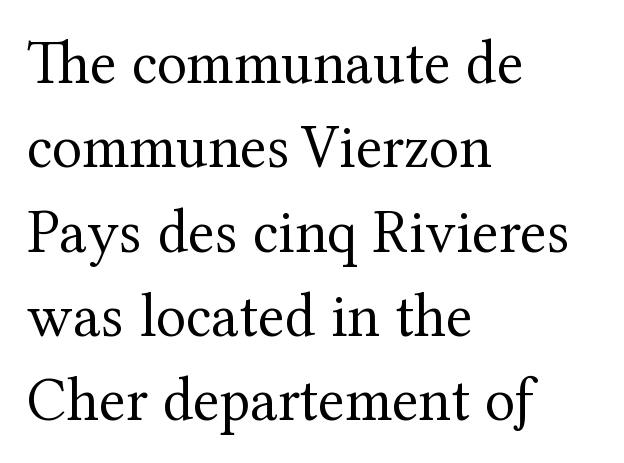
The image shows 62 px regular-weight serif type, upright; set left-aligned, normal line spacing (1.36x), normal letter spacing, not underlined; medium stroke contrast and a medium x-height.
